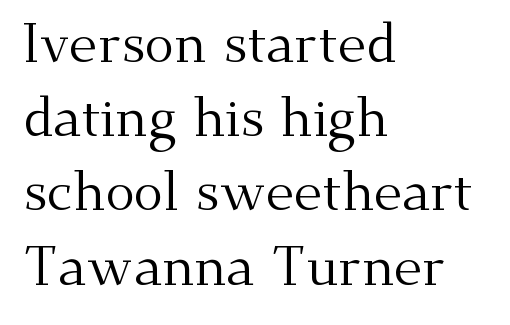
Ordinary non-slanted type is in use. Think standard paragraph weight, or any step lighter than that. The block of text has a typical density, with ordinary space between rows. Short note: letters normally spaced. Yep, those are serifs on the letters.
